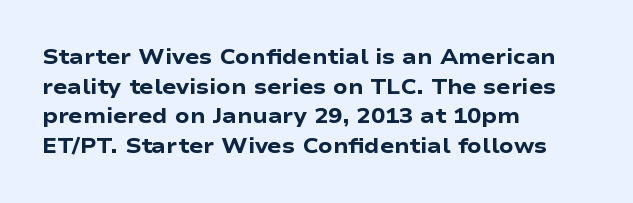
Q: Is the text bold? A: Yes.
Q: Is the text italic (slanted)? A: No, it is upright.
Q: Is the text underlined? A: No.
Q: How is the paragraph aligned? A: Left-aligned.
Q: Is the spacing between letters normal or unusually wide? A: Normal.
Q: Is the spacing between lines tight, normal or loose? A: Normal.
